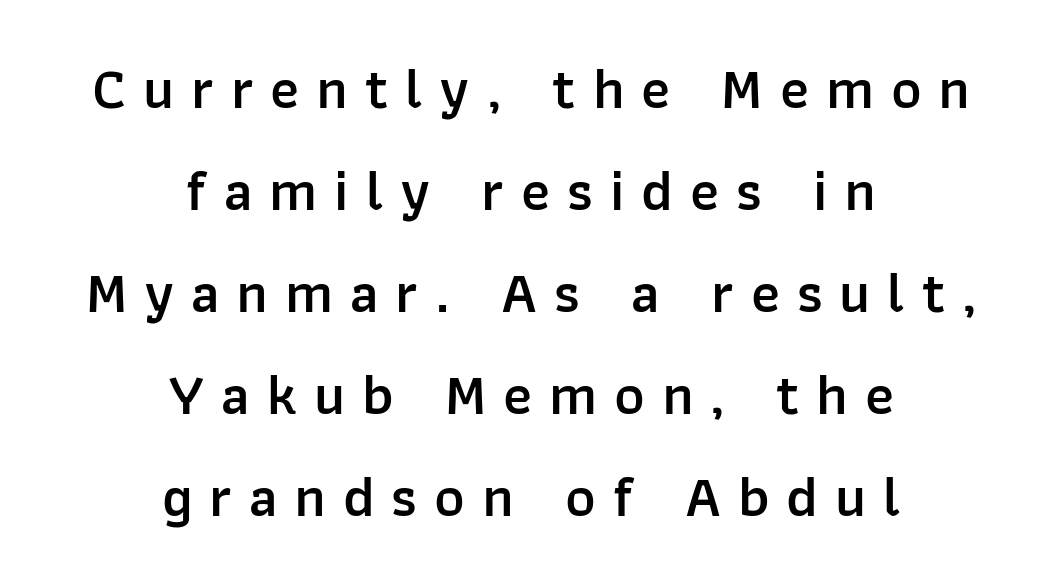
The glyphs in this specimen are sans serif. These lines stack symmetrically, like a column narrowing and widening about its center. The letters are spread apart with noticeably loose tracking. The baseline area is clear. Here the designer chose a conventional face with non-uniform glyph widths. Does the weight exceed regular? Yes, but only to semibold.
